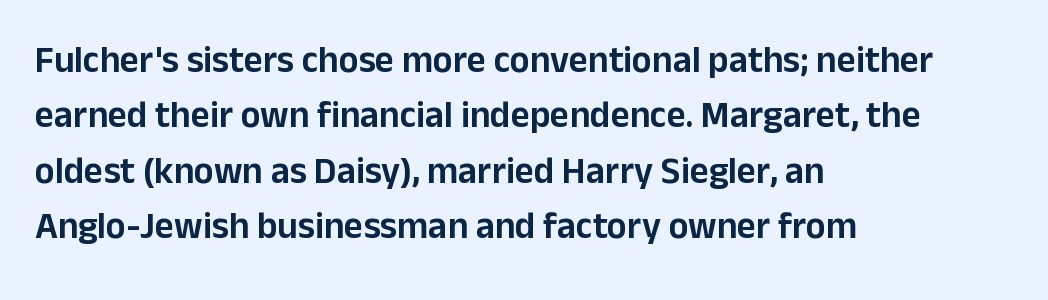
{"serif": "no", "italic": "no", "width": "normal", "stroke_contrast": "low", "x_height": "medium", "monospaced": "no", "underline": "no", "align": "left", "line_spacing": "normal", "line_spacing_ratio": 1.5, "letter_spacing": "normal", "letter_spacing_em": 0.0, "glyph_px": 37}
